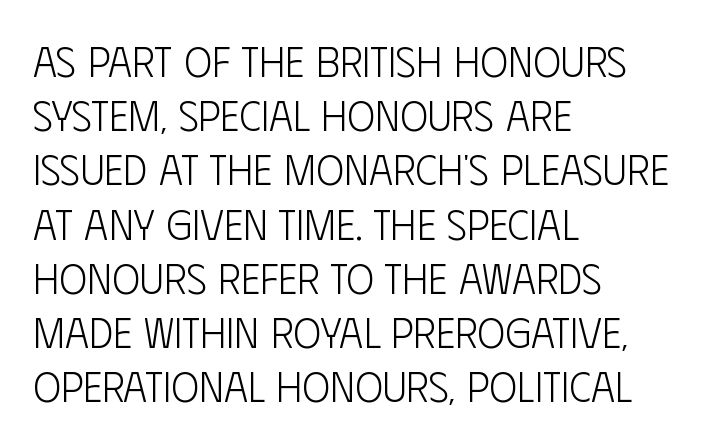
The image shows 42 px light, condensed sans-serif type, upright; set left-aligned, normal line spacing (1.29x), normal letter spacing, not underlined; low stroke contrast and a large x-height.
